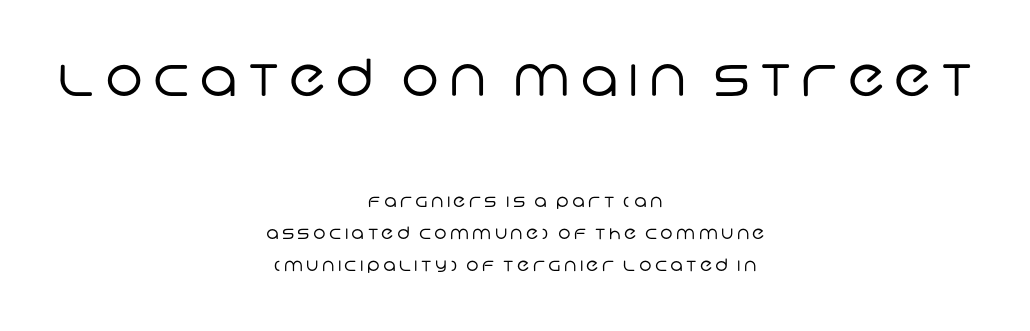
The setting favours the middle, as headings and verse often do. Any mark beneath the type? The region is blank. The letters in the upper block stand taller than those in the block below. Honestly, the letter spacing is so wide it's the main thing you notice. The cut favours lightness, reaching ordinary text weight at its darkest. Stroke terminals: plain, sans-serif.
